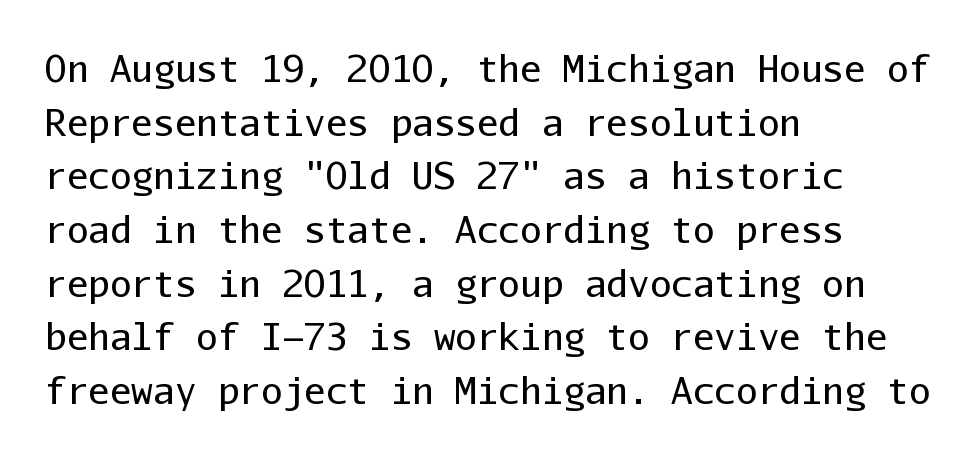
{"serif": "no", "italic": "no", "bold": "no", "weight": "regular", "width": "normal", "stroke_contrast": "low", "x_height": "medium", "monospaced": "yes", "underline": "no", "align": "left", "line_spacing": "normal", "line_spacing_ratio": 1.49, "letter_spacing": "normal", "letter_spacing_em": 0.0, "glyph_px": 36}
